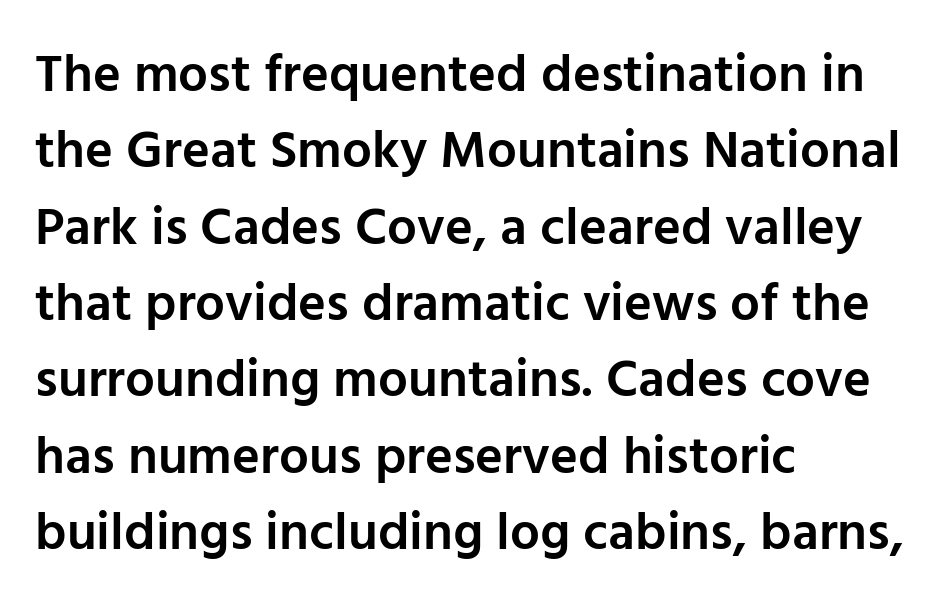
{"serif": "no", "italic": "no", "bold": "semi", "weight": "semibold", "width": "normal", "stroke_contrast": "low", "x_height": "medium", "monospaced": "no", "underline": "no", "align": "left", "line_spacing": "normal", "line_spacing_ratio": 1.44, "letter_spacing": "normal", "letter_spacing_em": 0.0, "glyph_px": 53}
